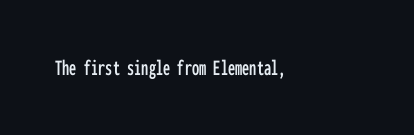
{"italic": "no", "underline": "no", "letter_spacing": "normal", "letter_spacing_em": 0.0, "glyph_px": 23}
